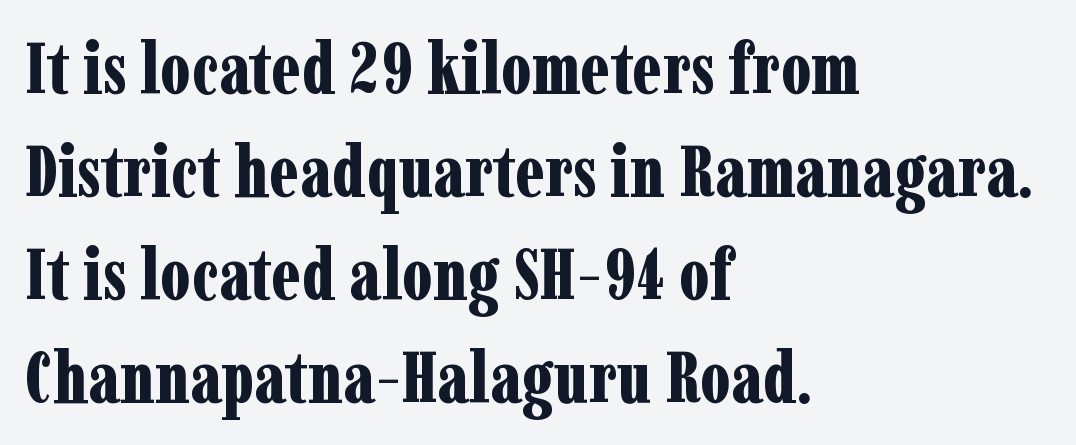
These words are printed bold, with thick strokes throughout. Check under the words: just untouched page. The letters advance in unequal steps, a hallmark of proportional type. When letters stand straight like this, we call the style roman or upright. Each letter's strokes conclude with small projecting serifs. The text block is weighted toward the left margin, trailing off unevenly rightward.
